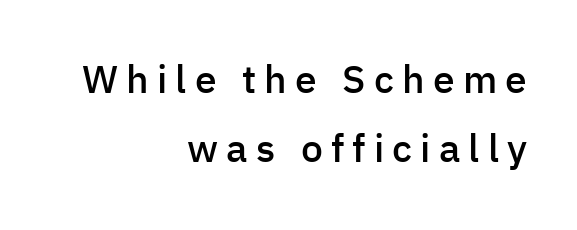
{"serif": "no", "italic": "no", "bold": "semi", "weight": "semibold", "width": "normal", "stroke_contrast": "low", "x_height": "medium", "monospaced": "no", "underline": "no", "align": "right", "line_spacing_ratio": 1.77, "letter_spacing": "wide", "letter_spacing_em": 0.21, "glyph_px": 39}
